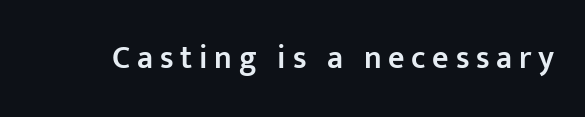
Q: Is the text bold? A: Semi-bold.
Q: Is the text italic (slanted)? A: No, it is upright.
Q: Is the typeface a serif or a sans-serif typeface? A: Sans-serif.
Q: Is the text underlined? A: No.
Q: Is the spacing between letters normal or unusually wide? A: Unusually wide.
Q: Width (condensed, normal, or wide)? A: Normal.
Q: Stroke contrast? A: Low.
Q: x-height? A: Medium.
Q: Monospaced? A: No.
